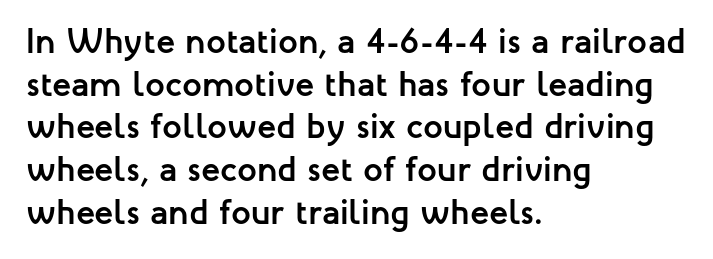
The image shows 35 px semibold sans-serif type, upright; set left-aligned, line spacing 1.22x, normal letter spacing, not underlined; low stroke contrast and a medium x-height.
